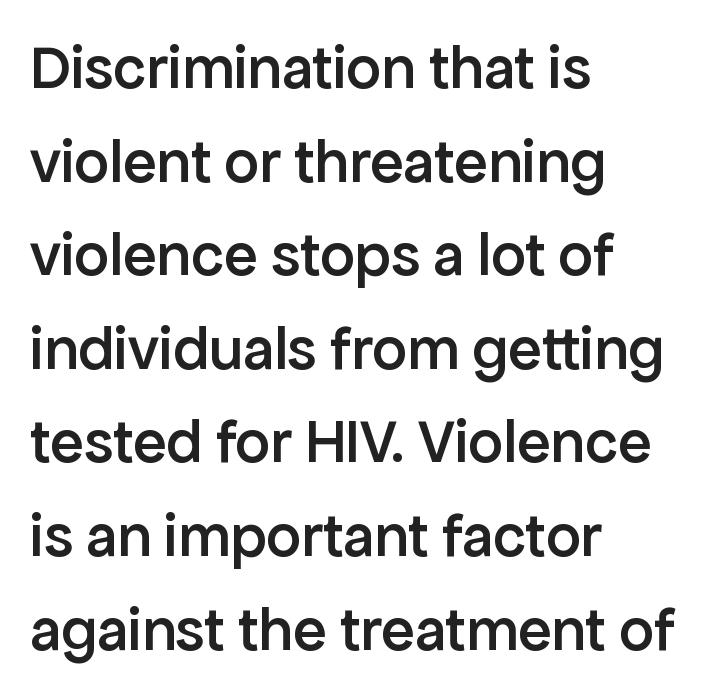
The designer went with a sans here, leaving each stem footless. Spacing between characters is what you'd get straight out of the box. Regular leading. The words here are not underlined.
